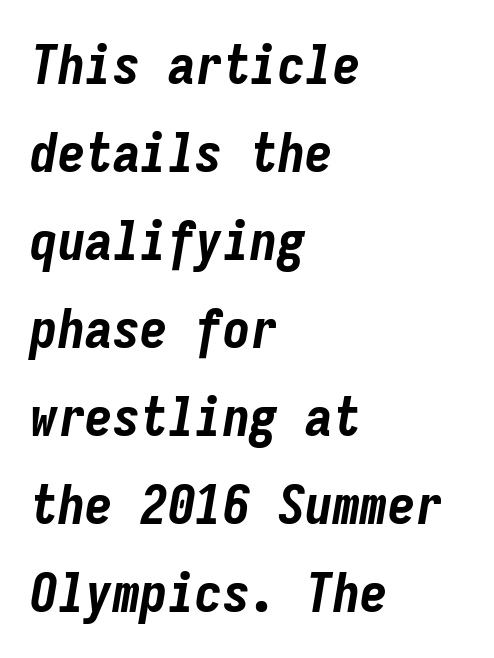
{"italic": "yes", "lean": "right", "slant_degrees": 9, "bold": "yes", "weight": "bold", "width": "condensed", "stroke_contrast": "low", "x_height": "medium", "monospaced": "yes", "underline": "no", "align": "left", "line_spacing": "normal", "line_spacing_ratio": 1.6, "letter_spacing": "normal", "letter_spacing_em": 0.0, "glyph_px": 55}
